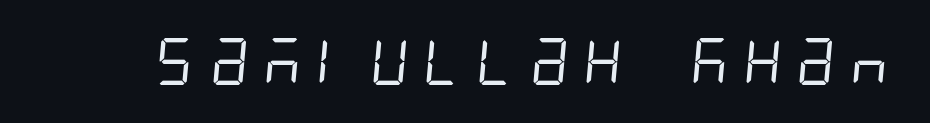
The image shows 47 px regular-weight, condensed sans-serif type; set not underlined; low stroke contrast and a large x-height.
